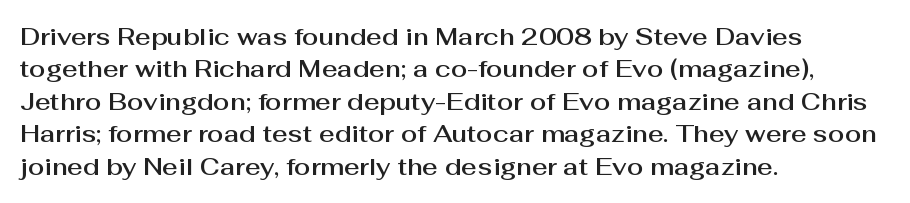
{"italic": "no", "underline": "no", "align": "left", "line_spacing": "normal", "line_spacing_ratio": 1.35, "letter_spacing": "normal", "letter_spacing_em": 0.0, "glyph_px": 24}
